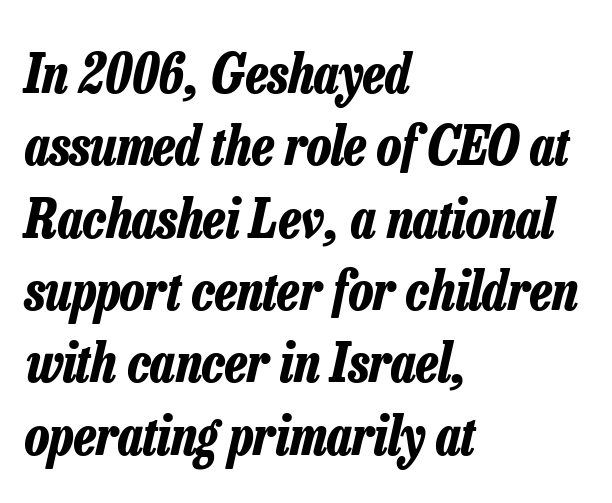
{"italic": "yes", "lean": "right", "slant_degrees": 13, "bold": "yes", "weight": "bold", "width": "condensed", "stroke_contrast": "low", "x_height": "medium", "monospaced": "no", "underline": "no", "align": "left", "line_spacing": "normal", "line_spacing_ratio": 1.34, "letter_spacing": "normal", "letter_spacing_em": 0.0, "glyph_px": 54}
